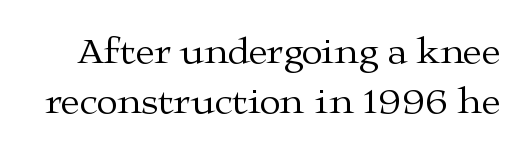
What stands out about the letter spacing? Nothing — it is the standard amount. The specimen reads as upright at a glance. The zone under the glyphs is completely vacant. The leading is moderate, giving the passage an even texture.
